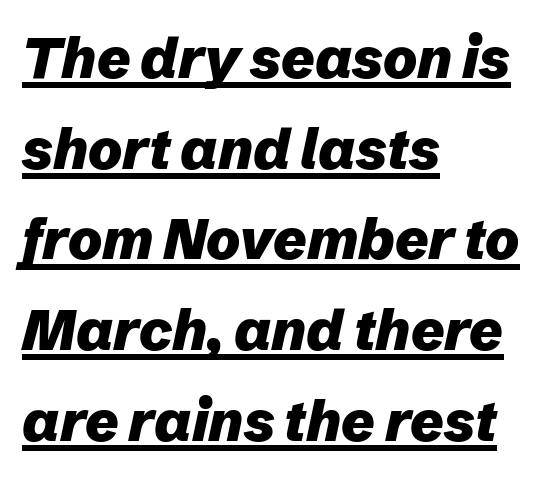
{"italic": "yes", "lean": "right", "slant_degrees": 12, "bold": "yes", "weight": "heavy", "width": "normal", "stroke_contrast": "low", "x_height": "medium", "monospaced": "no", "underline": "yes", "align": "left", "line_spacing": "normal", "line_spacing_ratio": 1.59, "letter_spacing": "normal", "letter_spacing_em": 0.0, "glyph_px": 57}
